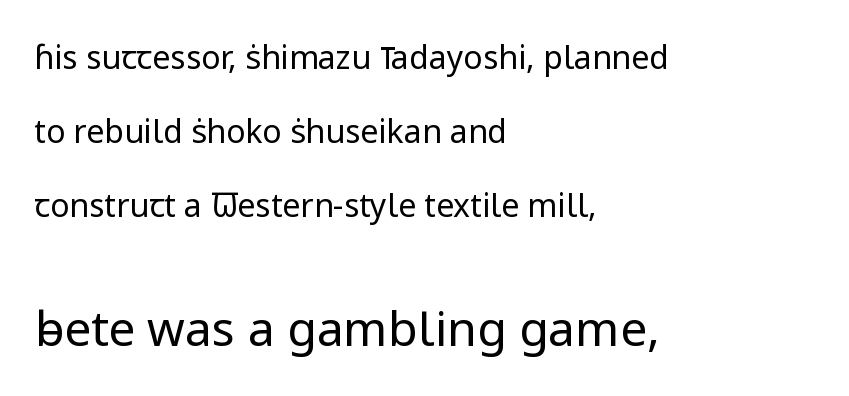
The image shows 48 px regular-weight sans-serif type, upright; set left-aligned, loose line spacing (2.31x), normal letter spacing, not underlined; the second (bottom) block is 1.5x larger; low stroke contrast and a medium x-height.
